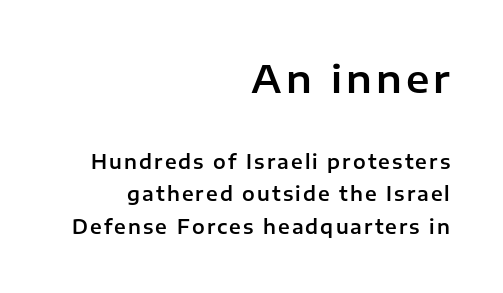
Horizontally, the lines are justified to the trailing edge only. Ordinary non-slanted type is in use. This is sans-serif lettering, the kind often seen on screens and signage. Look at the glyph heights: the upper group is clearly the bigger setting. The string is rendered with underlining switched off.
